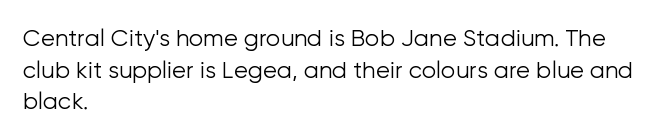
The image shows 23 px text type, upright; set left-aligned, normal line spacing (1.38x), normal letter spacing, not underlined.
